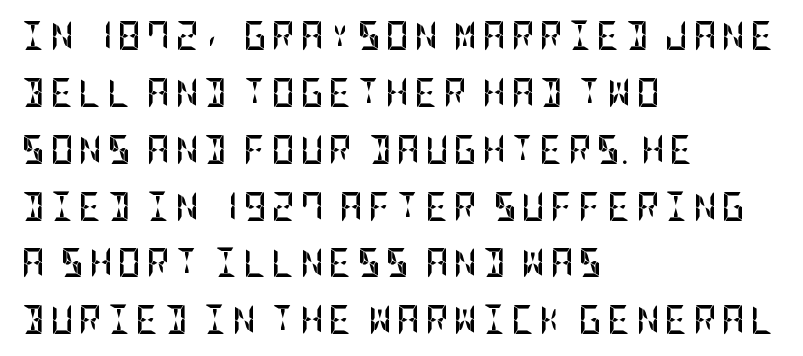
The image shows 29 px semibold, condensed sans-serif type, upright; set left-aligned, loose line spacing (1.96x), not underlined; low stroke contrast and a large x-height.
